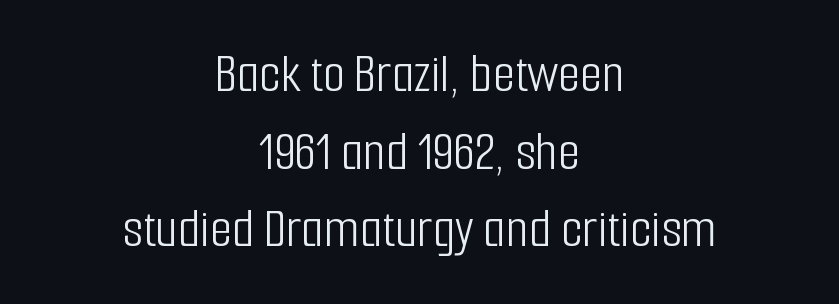
The image shows 57 px light, condensed sans-serif type, upright; set centered, normal line spacing (1.36x), normal letter spacing, not underlined; low stroke contrast and a medium x-height.
